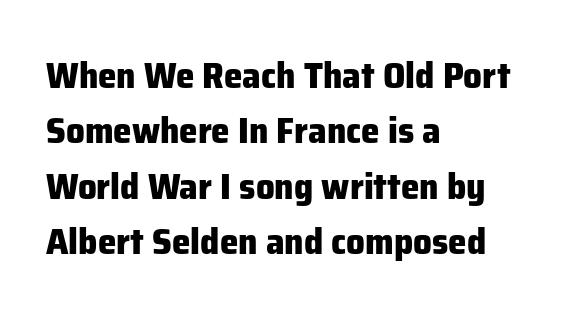
Line beginnings align vertically; line endings do not. Line spacing here is normal. Typesetter's note: full bold, strokes at maximum text heaviness. Letter spacing: default.
